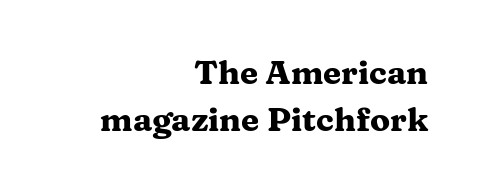
Q: Is the text bold? A: Yes.
Q: Is the text italic (slanted)? A: No, it is upright.
Q: Is the typeface a serif or a sans-serif typeface? A: Serif.
Q: Is the text underlined? A: No.
Q: How is the paragraph aligned? A: Right-aligned.
Q: Is the spacing between letters normal or unusually wide? A: Normal.
Q: Is the spacing between lines tight, normal or loose? A: Normal.
Q: Width (condensed, normal, or wide)? A: Wide.
Q: Stroke contrast? A: Medium.
Q: x-height? A: Medium.
Q: Monospaced? A: No.
